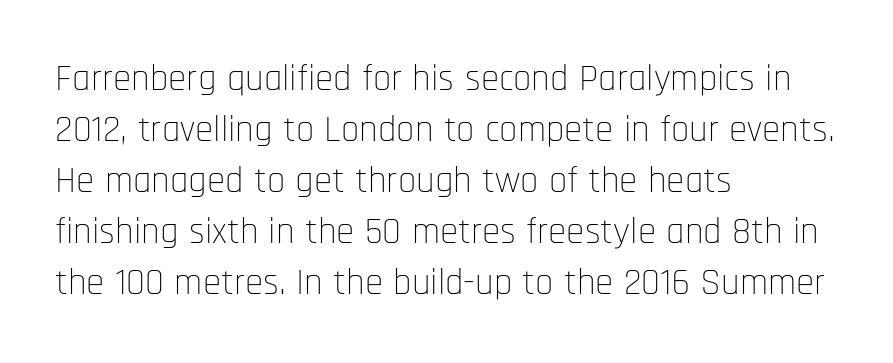
Q: Is the text bold? A: No.
Q: Is the text italic (slanted)? A: No, it is upright.
Q: Is the typeface a serif or a sans-serif typeface? A: Sans-serif.
Q: Is the text underlined? A: No.
Q: How is the paragraph aligned? A: Left-aligned.
Q: Is the spacing between letters normal or unusually wide? A: Normal.
Q: Is the spacing between lines tight, normal or loose? A: Normal.
Q: Width (condensed, normal, or wide)? A: Condensed.
Q: Stroke contrast? A: Low.
Q: x-height? A: Large.
Q: Monospaced? A: No.
